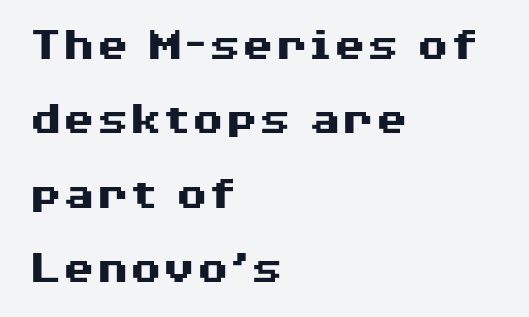
The image shows 48 px heavy, wide sans-serif type, upright; set left-aligned, normal line spacing (1.55x), normal letter spacing, not underlined; medium stroke contrast and a medium x-height.
